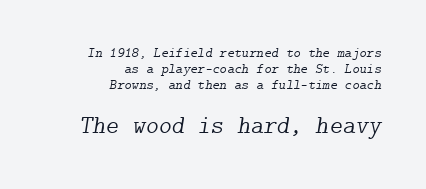
The image shows 25 px text type, italic (leaning right); set right-aligned, tight line spacing (1.13x), normal letter spacing, not underlined; the second (bottom) block is 1.79x larger.
